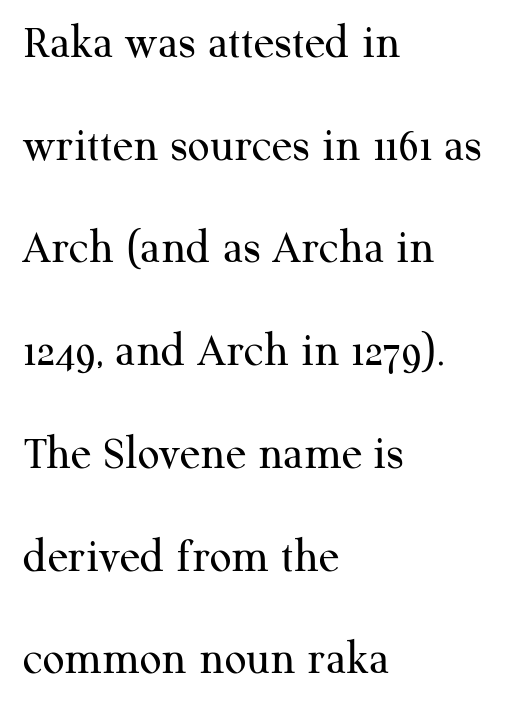
{"serif": "yes", "italic": "no", "bold": "no", "weight": "regular", "width": "normal", "stroke_contrast": "medium", "x_height": "medium", "monospaced": "no", "underline": "no", "align": "left", "line_spacing": "loose", "line_spacing_ratio": 2.14, "letter_spacing": "normal", "letter_spacing_em": 0.0, "glyph_px": 48}
